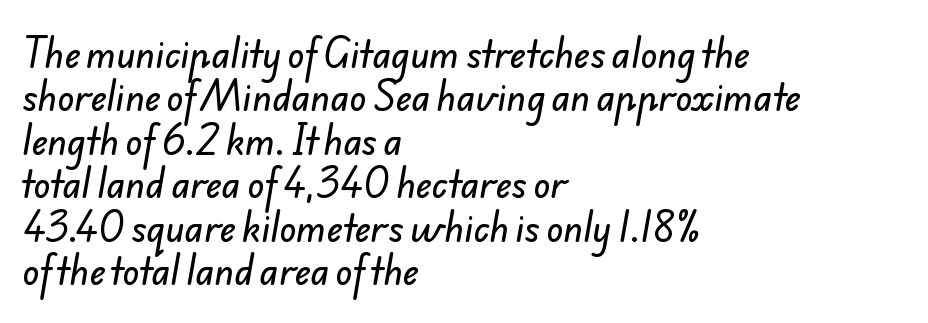
Q: Is the typeface a serif or a sans-serif typeface? A: Sans-serif.
Q: Is the text underlined? A: No.
Q: How is the paragraph aligned? A: Left-aligned.
Q: Is the spacing between letters normal or unusually wide? A: Normal.
Q: Width (condensed, normal, or wide)? A: Normal.
Q: Stroke contrast? A: Low.
Q: x-height? A: Small.
Q: Monospaced? A: No.
